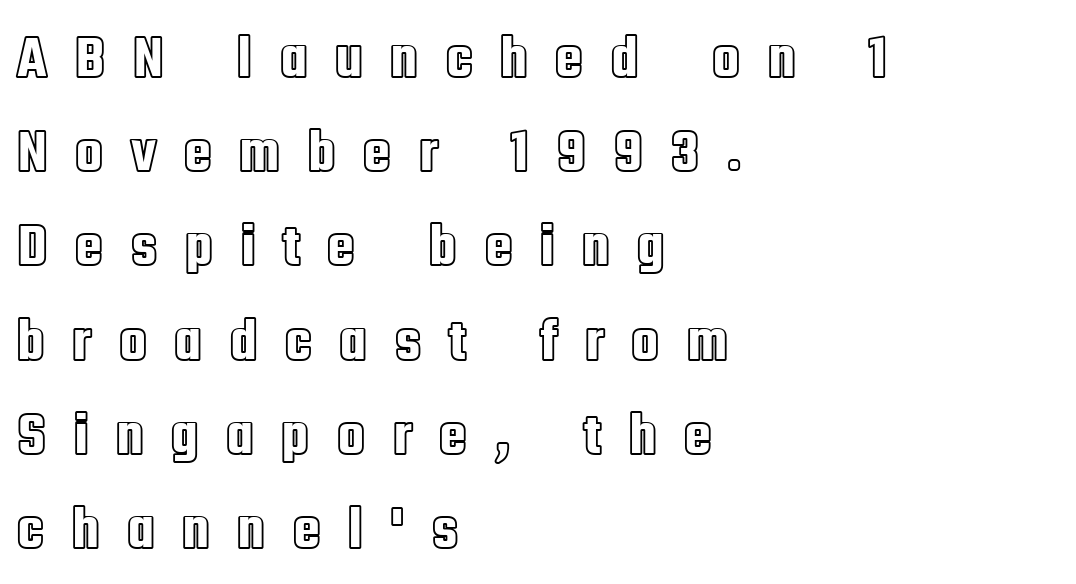
Q: Is the text italic (slanted)? A: No, it is upright.
Q: Is the text underlined? A: No.
Q: How is the paragraph aligned? A: Left-aligned.
Q: Is the spacing between letters normal or unusually wide? A: Unusually wide.
Q: Is the spacing between lines tight, normal or loose? A: Normal.
Q: Width (condensed, normal, or wide)? A: Condensed.
Q: x-height? A: Large.
Q: Monospaced? A: No.
